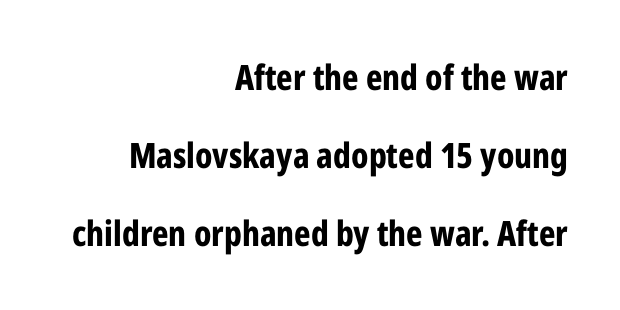
{"serif": "no", "italic": "no", "bold": "yes", "weight": "bold", "width": "condensed", "stroke_contrast": "low", "x_height": "medium", "monospaced": "no", "underline": "no", "align": "right", "line_spacing": "loose", "line_spacing_ratio": 2.23, "letter_spacing": "normal", "letter_spacing_em": 0.0, "glyph_px": 35}
